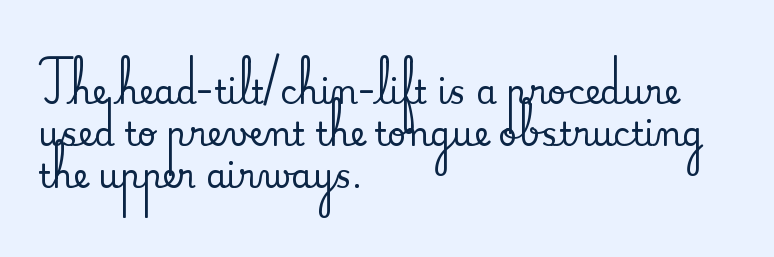
{"serif": "yes", "italic": "no", "width": "normal", "stroke_contrast": "medium", "x_height": "small", "monospaced": "no", "underline": "no", "align": "left", "line_spacing": "normal", "line_spacing_ratio": 1.27, "letter_spacing": "normal", "letter_spacing_em": 0.0, "glyph_px": 33}
